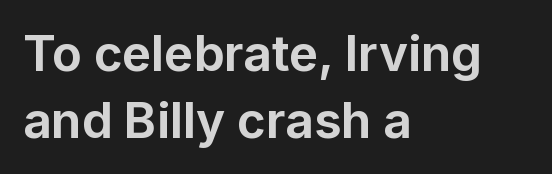
Q: Is the text bold? A: Yes.
Q: Is the text italic (slanted)? A: No, it is upright.
Q: Is the typeface a serif or a sans-serif typeface? A: Sans-serif.
Q: Is the text underlined? A: No.
Q: How is the paragraph aligned? A: Left-aligned.
Q: Is the spacing between letters normal or unusually wide? A: Normal.
Q: Is the spacing between lines tight, normal or loose? A: Normal.
Q: Width (condensed, normal, or wide)? A: Normal.
Q: Stroke contrast? A: Low.
Q: x-height? A: Medium.
Q: Monospaced? A: No.
